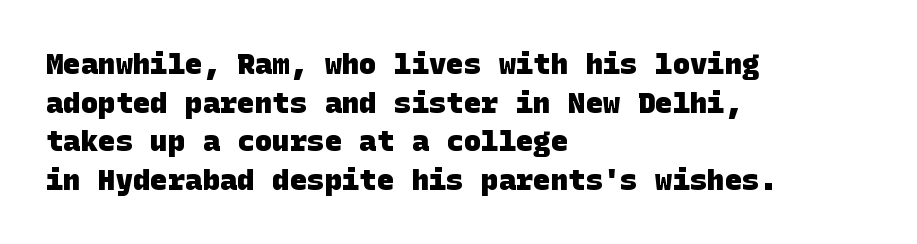
Q: Is the text bold? A: Yes.
Q: Is the typeface a serif or a sans-serif typeface? A: Sans-serif.
Q: Is the text underlined? A: No.
Q: How is the paragraph aligned? A: Left-aligned.
Q: Is the spacing between letters normal or unusually wide? A: Normal.
Q: Is the spacing between lines tight, normal or loose? A: Normal.
Q: Width (condensed, normal, or wide)? A: Normal.
Q: Stroke contrast? A: Low.
Q: x-height? A: Large.
